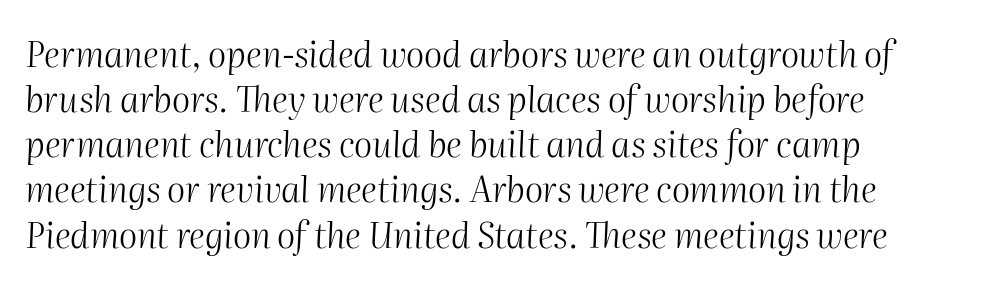
Summary of weight: not heavy and not bold. Proportional: the letters do not fall into vertical columns. Observe the ordinary spacing: letters are neighbours, not strangers. Rows of type keep a routine distance in the vertical direction.
